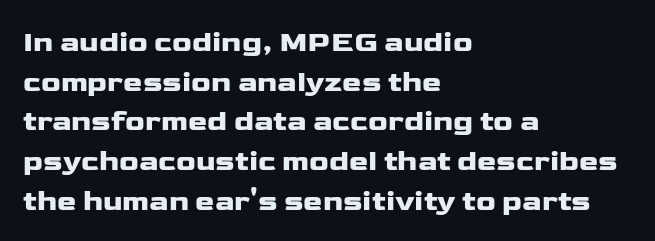
The image shows 29 px wide sans-serif type, upright; set left-aligned, normal line spacing (1.37x), normal letter spacing, not underlined; low stroke contrast and a medium x-height.
